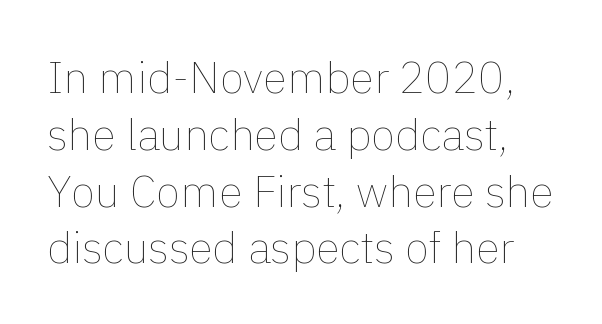
Q: Is the text bold? A: No.
Q: Is the text italic (slanted)? A: No, it is upright.
Q: Is the text underlined? A: No.
Q: Is the spacing between letters normal or unusually wide? A: Normal.
Q: Is the spacing between lines tight, normal or loose? A: Normal.
Q: Width (condensed, normal, or wide)? A: Normal.
Q: x-height? A: Medium.
Q: Monospaced? A: No.
